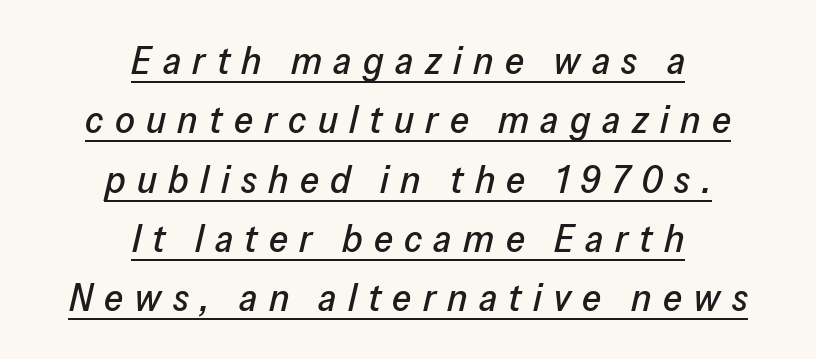
{"italic": "yes", "lean": "right", "slant_degrees": 13, "width": "normal", "stroke_contrast": "low", "x_height": "medium", "monospaced": "no", "underline": "yes", "align": "center", "line_spacing": "normal", "line_spacing_ratio": 1.52, "letter_spacing": "wide", "letter_spacing_em": 0.29, "glyph_px": 39}
